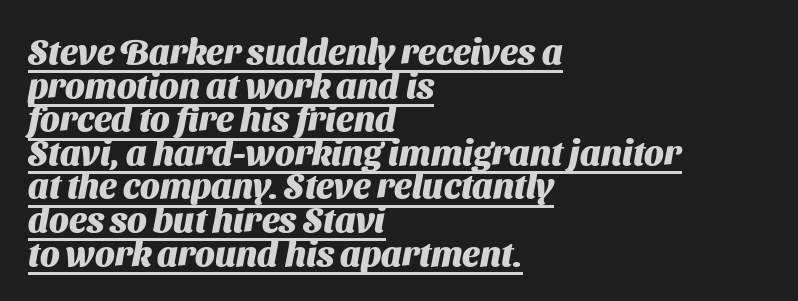
Q: Is the text bold? A: Yes.
Q: Is the typeface a serif or a sans-serif typeface? A: Sans-serif.
Q: Is the text underlined? A: Yes.
Q: How is the paragraph aligned? A: Left-aligned.
Q: Is the spacing between letters normal or unusually wide? A: Normal.
Q: Is the spacing between lines tight, normal or loose? A: Tight.
Q: Width (condensed, normal, or wide)? A: Normal.
Q: Stroke contrast? A: Medium.
Q: x-height? A: Medium.
Q: Monospaced? A: No.
